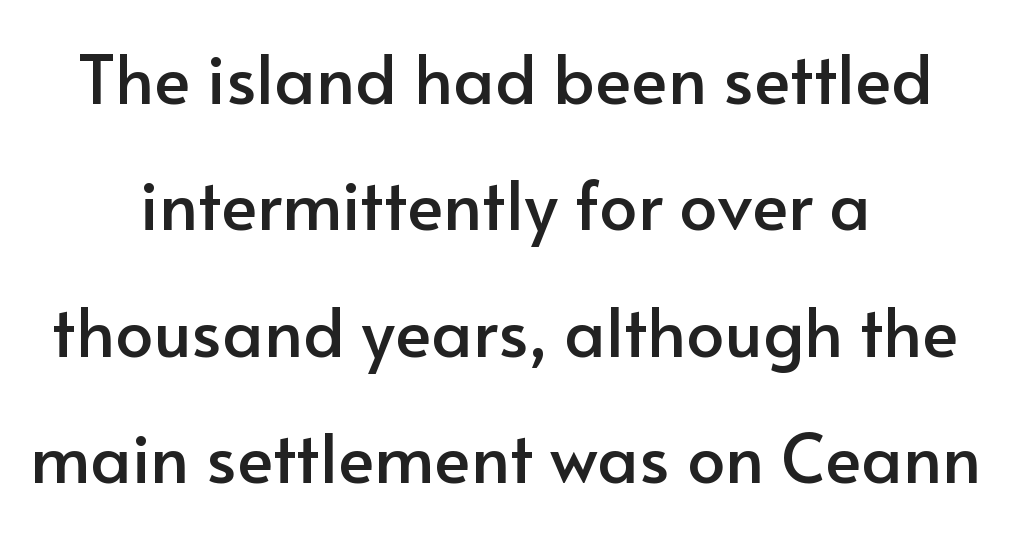
{"serif": "no", "italic": "no", "width": "normal", "stroke_contrast": "low", "x_height": "small", "monospaced": "no", "underline": "no", "align": "center", "line_spacing_ratio": 1.86, "letter_spacing": "normal", "letter_spacing_em": 0.0, "glyph_px": 68}
